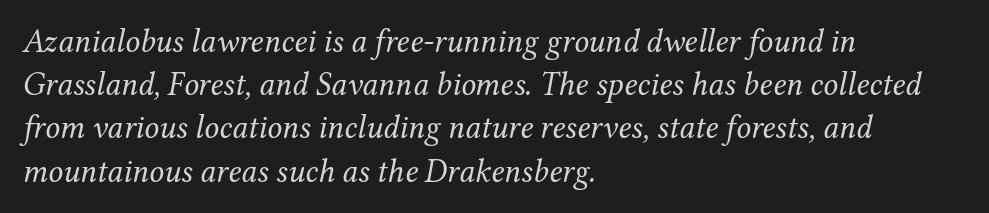
Q: Is the text bold? A: No.
Q: Is the text italic (slanted)? A: Yes, it leans right by about 12 degrees.
Q: Is the typeface a serif or a sans-serif typeface? A: Serif.
Q: Is the text underlined? A: No.
Q: How is the paragraph aligned? A: Left-aligned.
Q: Is the spacing between letters normal or unusually wide? A: Normal.
Q: Is the spacing between lines tight, normal or loose? A: Normal.
Q: Width (condensed, normal, or wide)? A: Normal.
Q: Stroke contrast? A: Medium.
Q: x-height? A: Medium.
Q: Monospaced? A: No.
